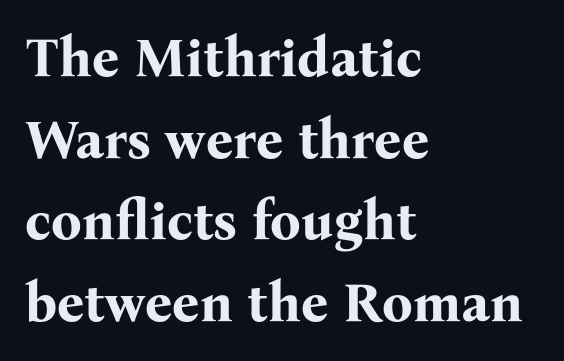
The image shows 54 px bold serif type, upright; set left-aligned, normal line spacing (1.51x), normal letter spacing, not underlined; medium stroke contrast and a medium x-height.
